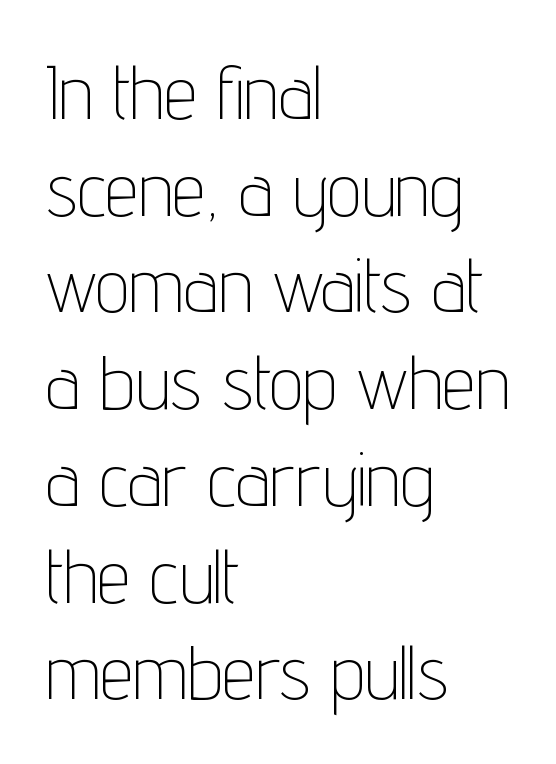
The image shows 75 px thin, condensed sans-serif type, upright; set left-aligned, normal line spacing (1.29x), normal letter spacing, not underlined; low stroke contrast and a medium x-height.
